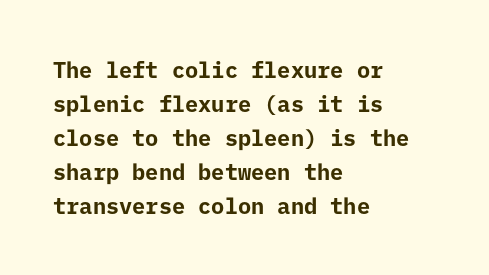
Q: Is the text bold? A: Yes.
Q: Is the text italic (slanted)? A: No, it is upright.
Q: Is the text underlined? A: No.
Q: How is the paragraph aligned? A: Left-aligned.
Q: Is the spacing between letters normal or unusually wide? A: Normal.
Q: Is the spacing between lines tight, normal or loose? A: Normal.
